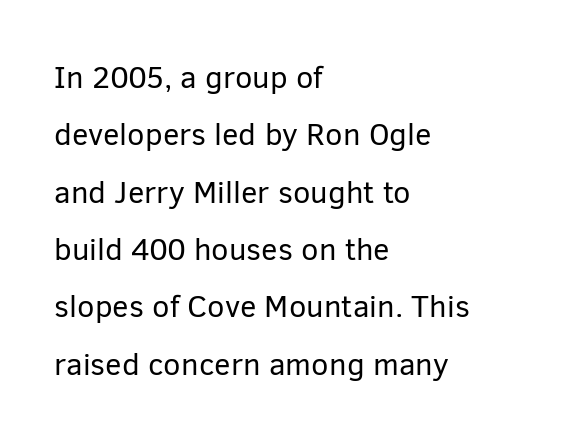
{"serif": "no", "italic": "no", "bold": "no", "weight": "regular", "width": "normal", "stroke_contrast": "low", "x_height": "medium", "monospaced": "no", "underline": "no", "align": "left", "line_spacing_ratio": 1.85, "letter_spacing": "normal", "letter_spacing_em": 0.0, "glyph_px": 31}
